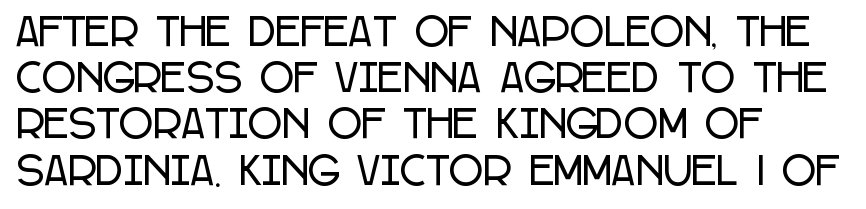
Q: Is the text italic (slanted)? A: No, it is upright.
Q: Is the typeface a serif or a sans-serif typeface? A: Sans-serif.
Q: Is the text underlined? A: No.
Q: How is the paragraph aligned? A: Left-aligned.
Q: Is the spacing between letters normal or unusually wide? A: Normal.
Q: Is the spacing between lines tight, normal or loose? A: Normal.
Q: Width (condensed, normal, or wide)? A: Condensed.
Q: Stroke contrast? A: Low.
Q: x-height? A: Large.
Q: Monospaced? A: No.
